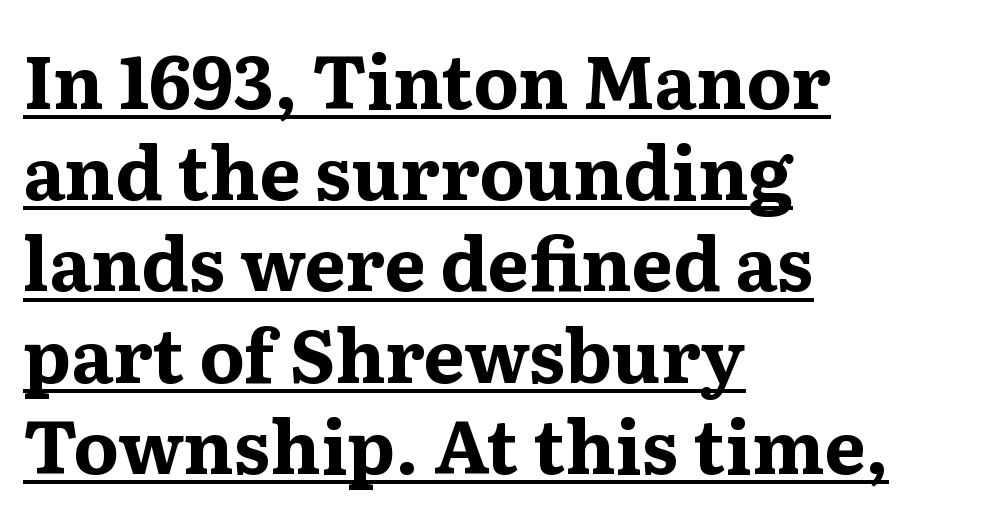
Q: Is the text bold? A: Yes.
Q: Is the text italic (slanted)? A: No, it is upright.
Q: Is the typeface a serif or a sans-serif typeface? A: Serif.
Q: Is the text underlined? A: Yes.
Q: How is the paragraph aligned? A: Left-aligned.
Q: Is the spacing between letters normal or unusually wide? A: Normal.
Q: Is the spacing between lines tight, normal or loose? A: Normal.
Q: Width (condensed, normal, or wide)? A: Wide.
Q: Stroke contrast? A: Medium.
Q: x-height? A: Medium.
Q: Monospaced? A: No.
